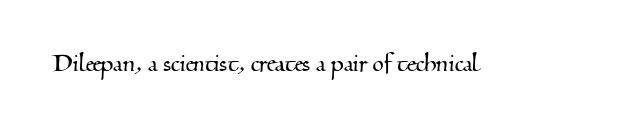
{"serif": "yes", "width": "normal", "stroke_contrast": "medium", "x_height": "small", "monospaced": "no", "underline": "no", "letter_spacing": "normal", "letter_spacing_em": 0.0, "glyph_px": 29}
